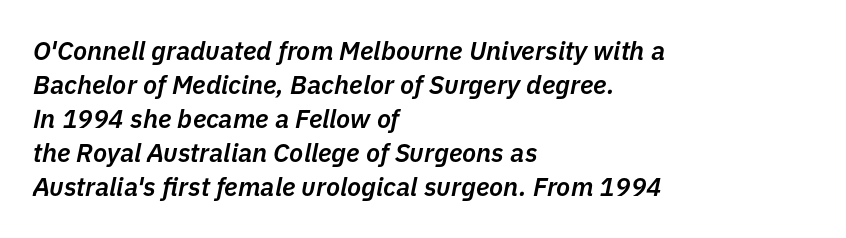
{"italic": "yes", "lean": "right", "slant_degrees": 11, "bold": "semi", "underline": "no", "align": "left", "line_spacing": "normal", "line_spacing_ratio": 1.31, "letter_spacing": "normal", "letter_spacing_em": 0.0, "glyph_px": 26}
